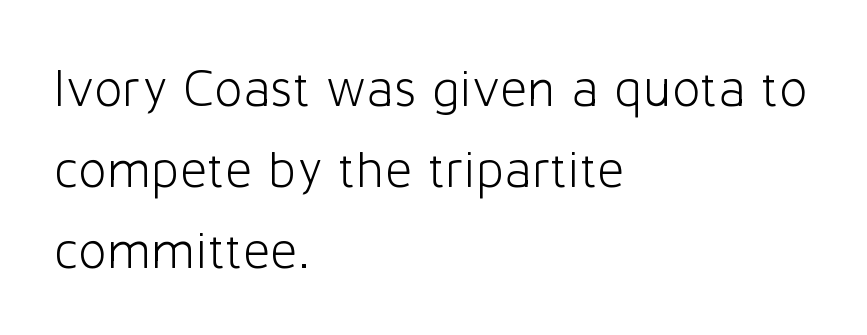
Q: Is the text bold? A: No.
Q: Is the text italic (slanted)? A: No, it is upright.
Q: Is the typeface a serif or a sans-serif typeface? A: Sans-serif.
Q: Is the text underlined? A: No.
Q: How is the paragraph aligned? A: Left-aligned.
Q: Is the spacing between letters normal or unusually wide? A: Normal.
Q: Is the spacing between lines tight, normal or loose? A: Normal.
Q: Width (condensed, normal, or wide)? A: Normal.
Q: Stroke contrast? A: Low.
Q: x-height? A: Medium.
Q: Monospaced? A: No.
